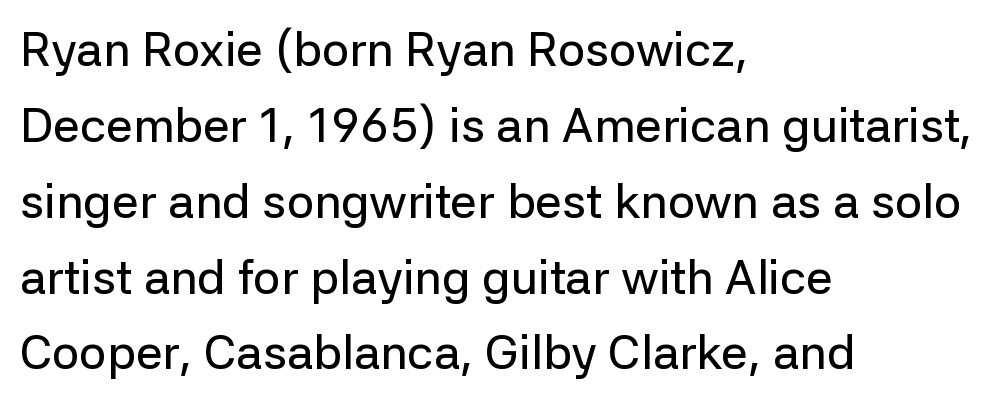
Q: Is the text italic (slanted)? A: No, it is upright.
Q: Is the typeface a serif or a sans-serif typeface? A: Sans-serif.
Q: Is the text underlined? A: No.
Q: How is the paragraph aligned? A: Left-aligned.
Q: Is the spacing between letters normal or unusually wide? A: Normal.
Q: Is the spacing between lines tight, normal or loose? A: Normal.
Q: Width (condensed, normal, or wide)? A: Normal.
Q: Stroke contrast? A: Low.
Q: x-height? A: Medium.
Q: Monospaced? A: No.
